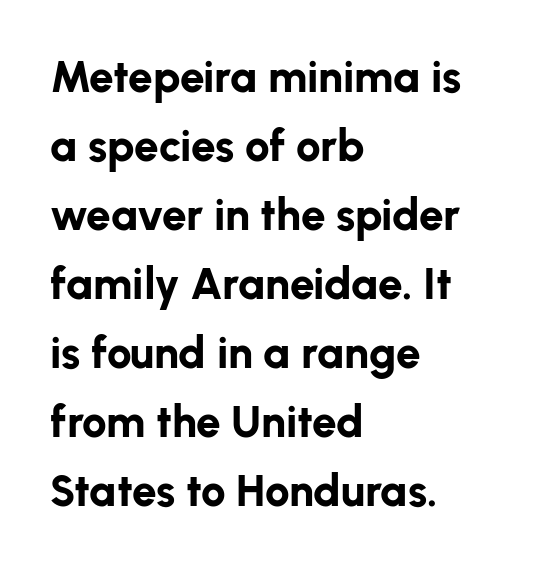
Is there much room between lines? A standard amount, neither cramped nor airy. Grotesque or geometric, the face here clearly has no serifs. The letters advance in unequal steps, a hallmark of proportional type. The paragraph has a hard left edge and a soft right edge. The passage shown is not underscored anywhere.
